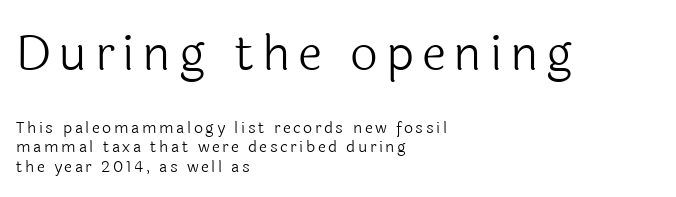
Q: Is the text bold? A: No.
Q: Is the text italic (slanted)? A: No, it is upright.
Q: Is the typeface a serif or a sans-serif typeface? A: Sans-serif.
Q: Is the text underlined? A: No.
Q: How is the paragraph aligned? A: Left-aligned.
Q: Which block of text is set in a larger size, the first (top) or the second (bottom)? A: The first (top) one.
Q: Width (condensed, normal, or wide)? A: Normal.
Q: x-height? A: Medium.
Q: Monospaced? A: No.
